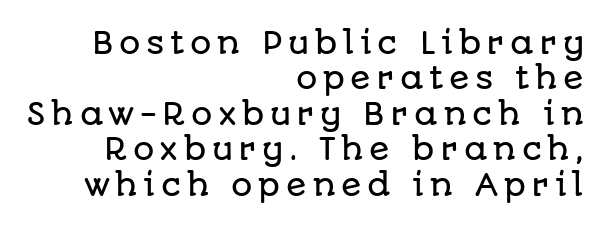
No italicization has been applied; the sample stays upright. The rendering uses natural spacing where letterforms have individual widths. A sans-serif font was chosen for this passage. Type without underlining. Caption: multi-line text, flush right, ragged left.
